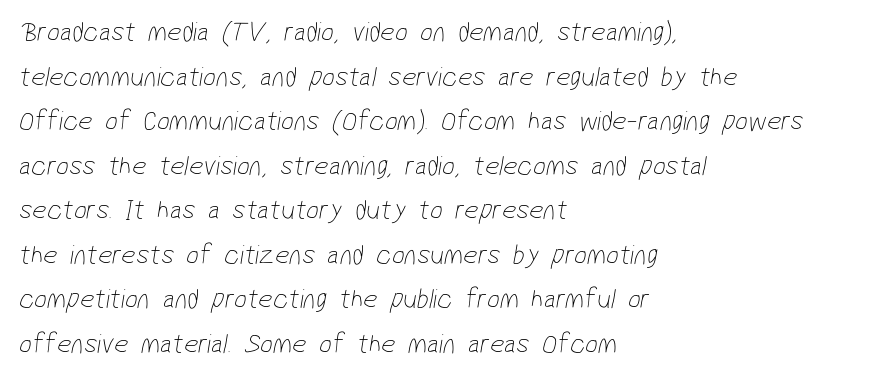
{"serif": "no", "bold": "no", "weight": "thin", "width": "condensed", "stroke_contrast": "low", "x_height": "medium", "monospaced": "no", "underline": "no", "align": "left", "line_spacing": "normal", "line_spacing_ratio": 1.59, "letter_spacing": "normal", "letter_spacing_em": 0.0, "glyph_px": 28}
